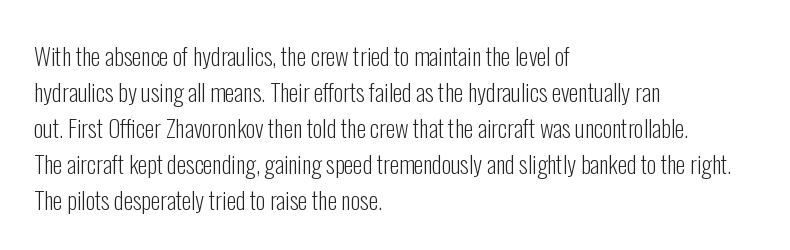
Q: Is the text bold? A: No.
Q: Is the text italic (slanted)? A: No, it is upright.
Q: Is the text underlined? A: No.
Q: How is the paragraph aligned? A: Left-aligned.
Q: Is the spacing between letters normal or unusually wide? A: Normal.
Q: Is the spacing between lines tight, normal or loose? A: Normal.
